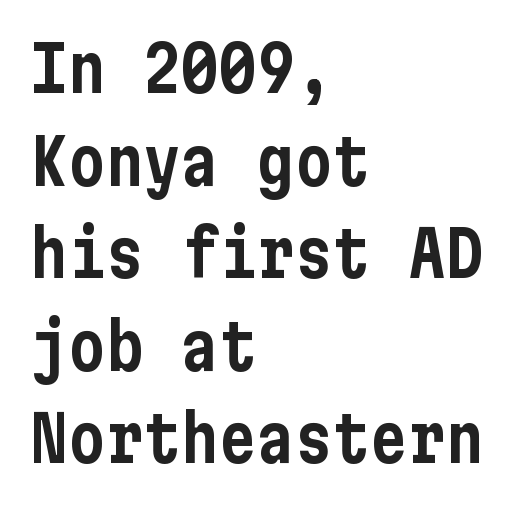
{"serif": "no", "italic": "no", "width": "condensed", "stroke_contrast": "low", "x_height": "medium", "underline": "no", "align": "left", "line_spacing": "normal", "line_spacing_ratio": 1.47, "letter_spacing": "normal", "letter_spacing_em": 0.0, "glyph_px": 63}
